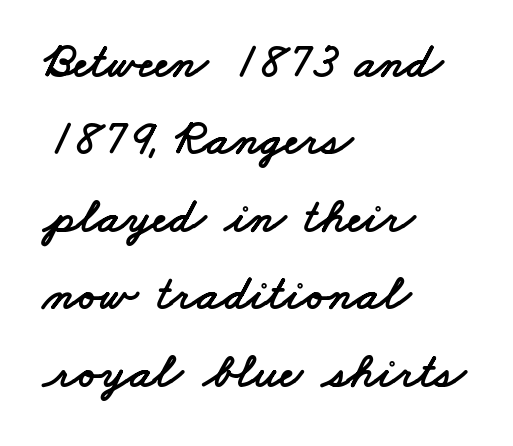
Spacing between characters is what you'd get straight out of the box. The area under the type is left untouched. In terms of leading, this rendering sits right in the middle. Each letter keeps its own natural width here, so spacing adapts to shape.
